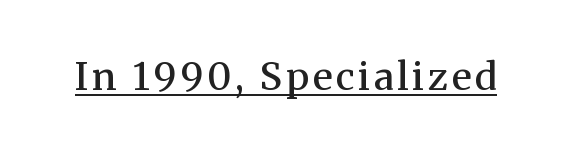
{"serif": "yes", "italic": "no", "bold": "semi", "weight": "semibold", "width": "normal", "stroke_contrast": "medium", "x_height": "medium", "monospaced": "no", "underline": "yes", "glyph_px": 38}
